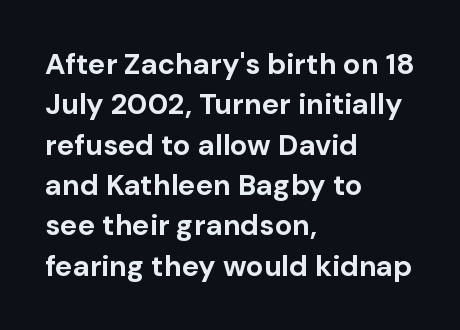
A typesetter would mark this as roman, not italic. Heavy, bold letterforms. The passage shown has conventional tracking throughout. No feet cap the strokes, marking this as sans-serif type.
